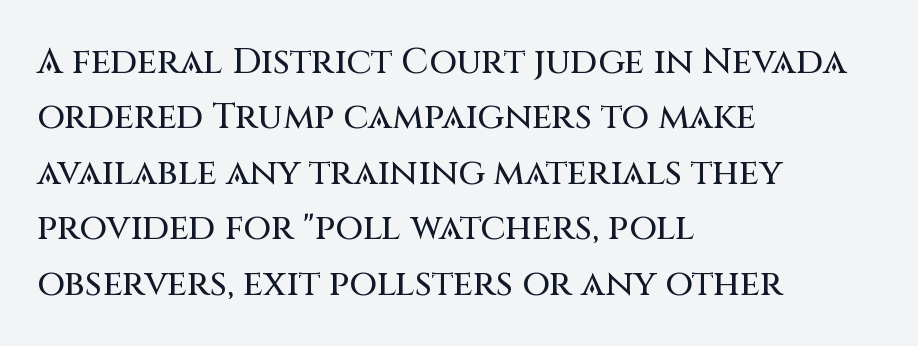
The image shows 36 px sans-serif type, upright; set left-aligned, normal line spacing (1.54x), normal letter spacing, not underlined; medium stroke contrast and a large x-height.
